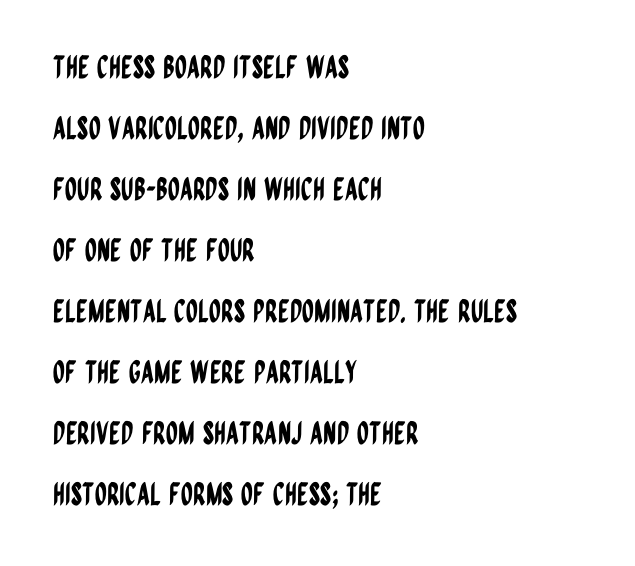
Q: Is the text italic (slanted)? A: No, it is upright.
Q: Is the typeface a serif or a sans-serif typeface? A: Sans-serif.
Q: Is the text underlined? A: No.
Q: How is the paragraph aligned? A: Left-aligned.
Q: Is the spacing between letters normal or unusually wide? A: Normal.
Q: Is the spacing between lines tight, normal or loose? A: Loose.
Q: Width (condensed, normal, or wide)? A: Condensed.
Q: Stroke contrast? A: Low.
Q: x-height? A: Large.
Q: Monospaced? A: No.
